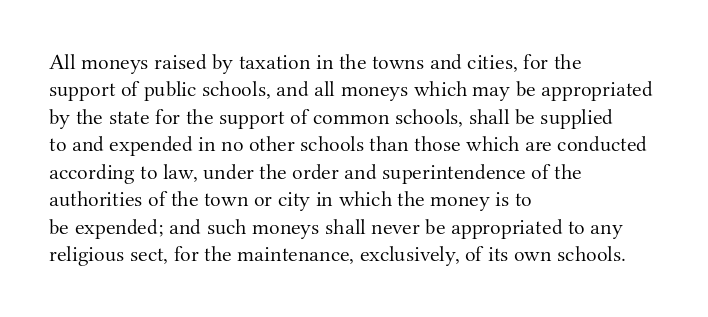
Q: Is the text bold? A: No.
Q: Is the text italic (slanted)? A: No, it is upright.
Q: Is the text underlined? A: No.
Q: How is the paragraph aligned? A: Left-aligned.
Q: Is the spacing between letters normal or unusually wide? A: Normal.
Q: Is the spacing between lines tight, normal or loose? A: Normal.
